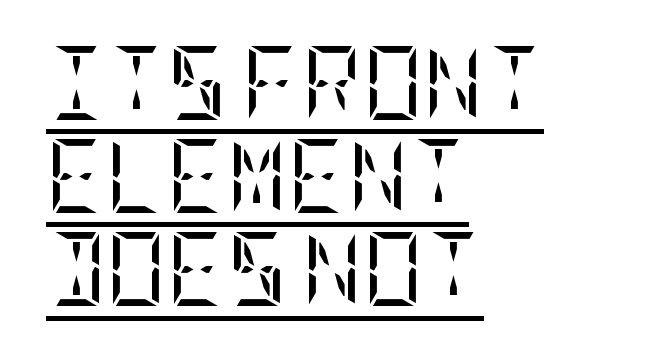
Q: Is the text bold? A: No.
Q: Is the text italic (slanted)? A: No, it is upright.
Q: Is the typeface a serif or a sans-serif typeface? A: Serif.
Q: Is the text underlined? A: Yes.
Q: How is the paragraph aligned? A: Left-aligned.
Q: Is the spacing between letters normal or unusually wide? A: Normal.
Q: Is the spacing between lines tight, normal or loose? A: Normal.
Q: Width (condensed, normal, or wide)? A: Condensed.
Q: Stroke contrast? A: Low.
Q: x-height? A: Large.
